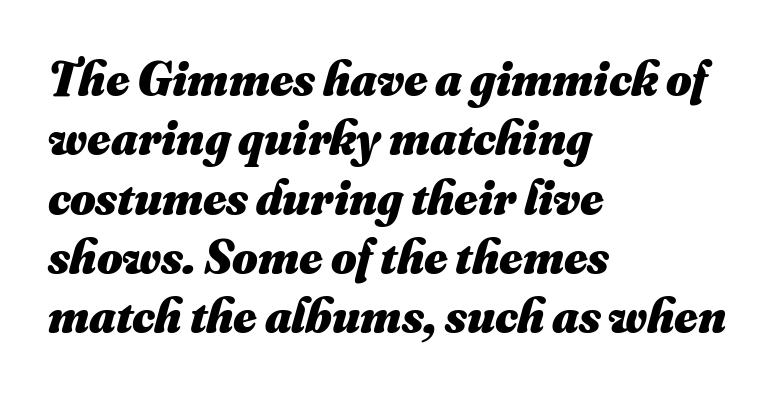
{"bold": "yes", "weight": "heavy", "width": "normal", "stroke_contrast": "medium", "x_height": "small", "monospaced": "no", "underline": "no", "align": "left", "line_spacing_ratio": 1.21, "letter_spacing": "normal", "letter_spacing_em": 0.0, "glyph_px": 49}
